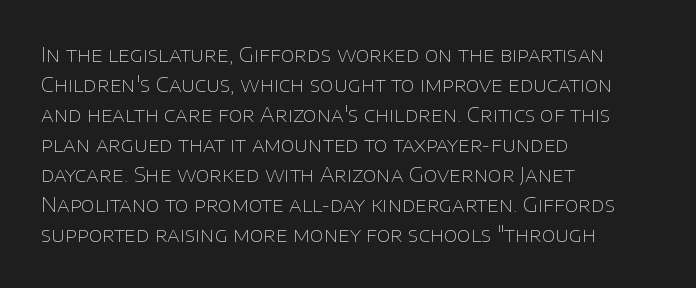
{"italic": "no", "bold": "no", "underline": "no", "align": "left", "line_spacing": "normal", "line_spacing_ratio": 1.5, "letter_spacing": "normal", "letter_spacing_em": 0.0, "glyph_px": 20}
